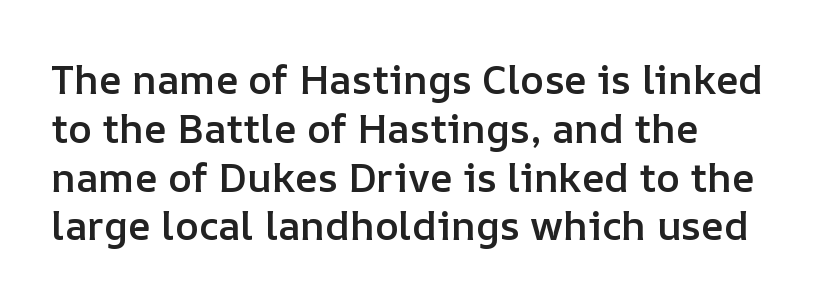
Short and long lines alike share a common starting point at left. Bare-footed words on every line. This is moderately heavy type, rendered in semibold. Students, note that the glyphs here touch the page at normal intervals. Proportional: the letters do not fall into vertical columns. No italicization has been applied; the sample stays upright.
